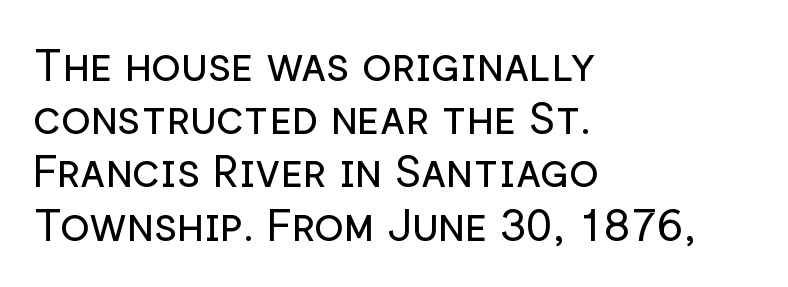
Varying glyph widths throughout — classic text-font behaviour. The typesetting does not lean heavy: it is not bold. To sum up the face: it is a sans, with no serifs. Style check: upright. This rendering features lettering with no underline.
